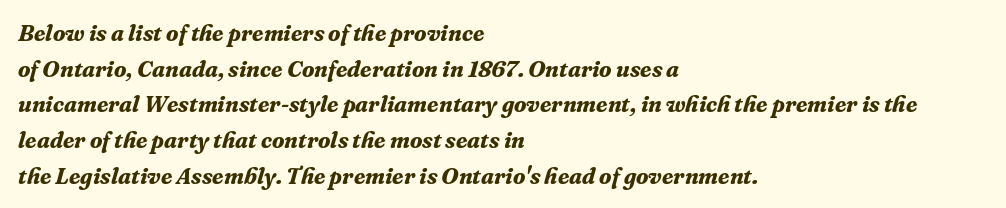
The image shows 23 px bold type, italic (leaning right); set left-aligned, normal line spacing (1.55x), normal letter spacing, not underlined.
